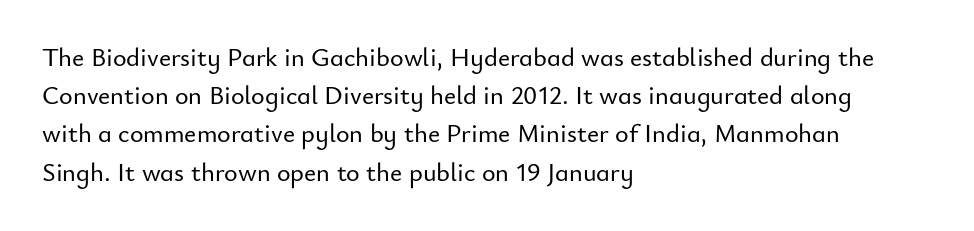
The image shows 26 px text type, upright; set left-aligned, normal line spacing (1.47x), normal letter spacing, not underlined.
